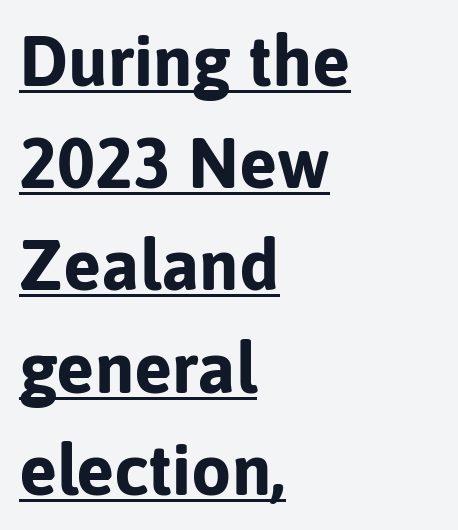
Normally led — the rows are evenly, conventionally spaced. The string is rendered with underlining switched on. Glyph-to-glyph distance matches everyday printed text. Quick note: not italic, upright.
